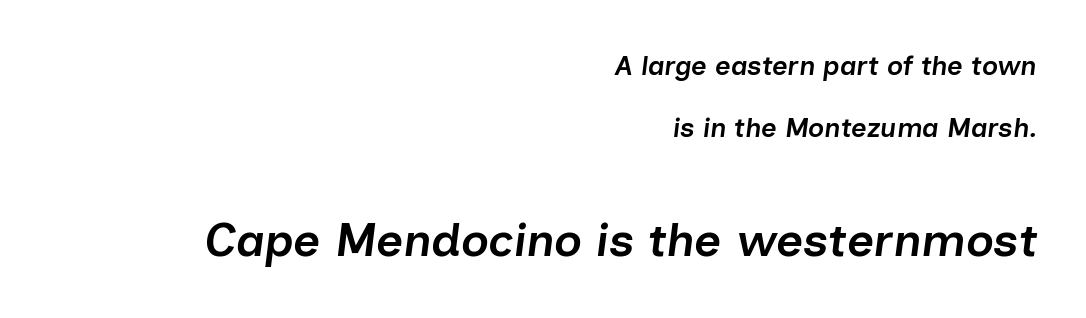
Weight check: semibold — heavier than regular, not quite bold. The compositor pushed each line to the right boundary. Glance below the letters and you will spot only blank space. The face used here appears at its bigger size in the lower chunk. This sample has the flowing, uneven cadence of proportional lettering. Between one letter and the next there's only the usual sliver of space.
